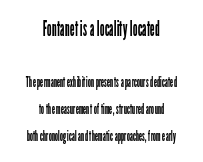
The image shows 21 px text type, upright; set centered, loose line spacing (1.93x), normal letter spacing, not underlined; the first (top) block is 1.5x larger.
